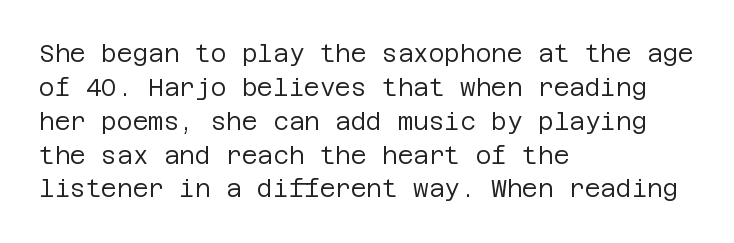
{"italic": "no", "bold": "no", "underline": "no", "align": "left", "line_spacing": "normal", "line_spacing_ratio": 1.41, "letter_spacing": "normal", "letter_spacing_em": 0.0, "glyph_px": 24}
